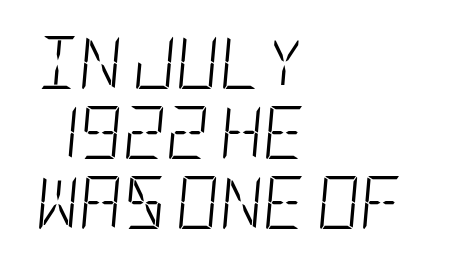
{"italic": "yes", "lean": "right", "slant_degrees": 5, "bold": "no", "weight": "light", "width": "condensed", "stroke_contrast": "low", "x_height": "large", "underline": "no", "align": "left", "line_spacing": "normal", "line_spacing_ratio": 1.32, "letter_spacing": "normal", "letter_spacing_em": 0.0, "glyph_px": 53}
